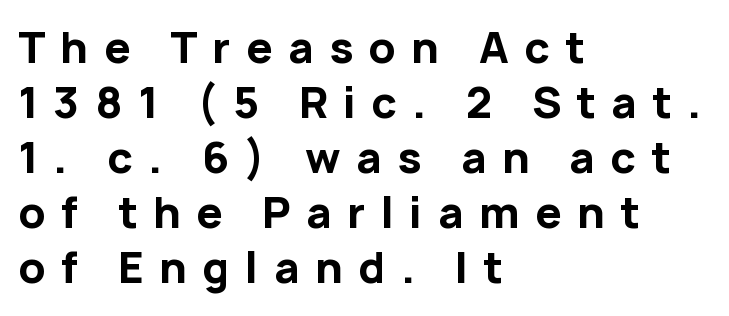
The image shows 42 px bold sans-serif type, upright; set left-aligned, normal line spacing (1.31x), unusually wide letter spacing (+0.37 em), not underlined; low stroke contrast and a medium x-height.
